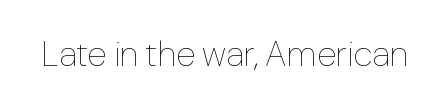
The image shows 36 px thin type, upright; set normal letter spacing, not underlined; low stroke contrast and a medium x-height.
